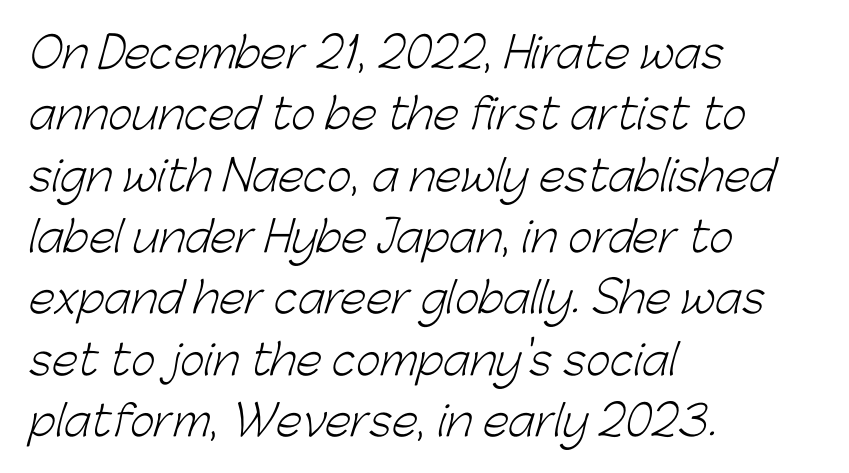
What stands out about the letter spacing? Nothing — it is the standard amount. Unlike a traditional serif, this face leaves its strokes unadorned. Typeset ragged right — the left edge is the straight one. The string is rendered with underlining switched off. Think standard paragraph weight, or any step lighter than that.
